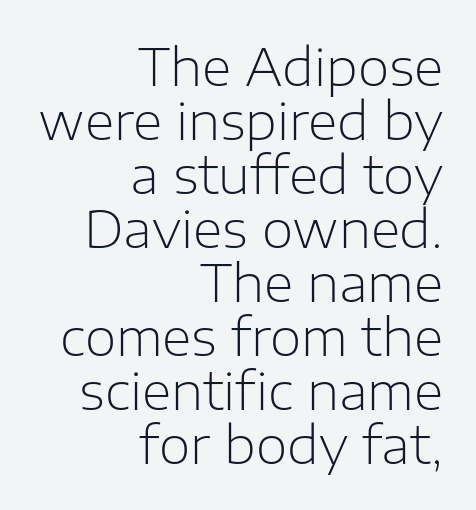
The image shows 51 px light sans-serif type, upright; set right-aligned, tight line spacing (1.06x), normal letter spacing, not underlined; low stroke contrast and a medium x-height.
